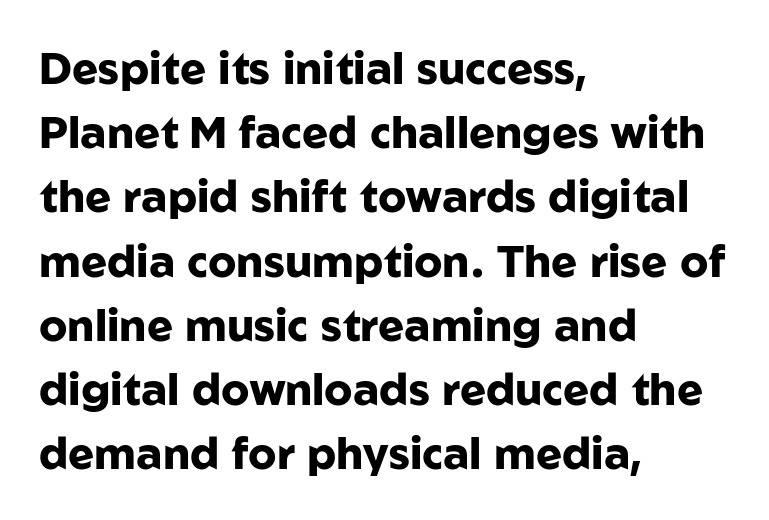
One-word summary of the alignment: left. Chunky letters — that's bold for sure. The lettering stays uniformly vertical, giving the passage a roman look. The face used here is proportionally spaced, like ordinary book or web type. Regarding leading, the lines here are spaced in the standard way.
